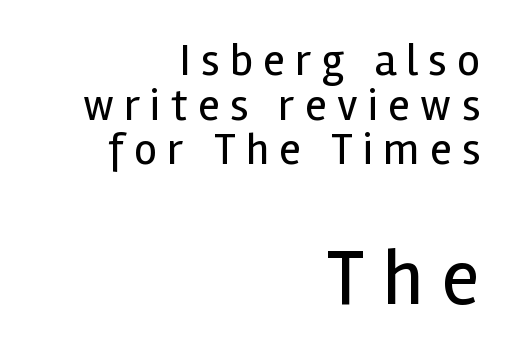
The image shows 79 px regular-weight sans-serif type, upright; set right-aligned, tight line spacing (0.99x), unusually wide letter spacing (+0.23 em), not underlined; the second (bottom) block is 1.76x larger; a medium x-height.
